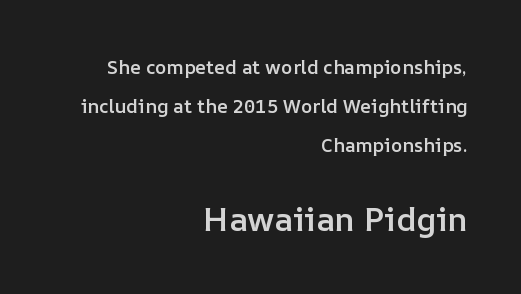
{"italic": "no", "bold": "semi", "weight": "semibold", "width": "normal", "stroke_contrast": "low", "x_height": "medium", "monospaced": "no", "underline": "no", "align": "right", "line_spacing": "loose", "line_spacing_ratio": 2.04, "letter_spacing": "normal", "letter_spacing_em": 0.0, "larger_block": "second", "size_ratio": 1.74, "glyph_px": 33}
